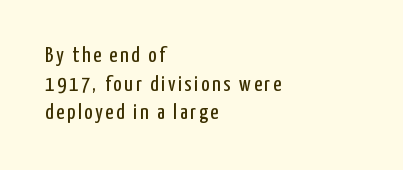
Posture: upright roman. The lines sit at an ordinary, default distance from one another. Teacher's note: observe the even left margin — that is flush-left alignment. Stem width sits at or under what a default text font uses. Underline: absent.
